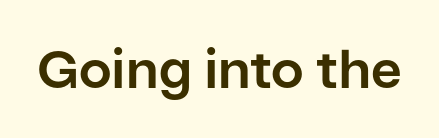
Q: Is the text bold? A: Yes.
Q: Is the text italic (slanted)? A: No, it is upright.
Q: Is the typeface a serif or a sans-serif typeface? A: Sans-serif.
Q: Is the text underlined? A: No.
Q: Is the spacing between letters normal or unusually wide? A: Normal.
Q: Width (condensed, normal, or wide)? A: Normal.
Q: Stroke contrast? A: Low.
Q: x-height? A: Medium.
Q: Monospaced? A: No.
